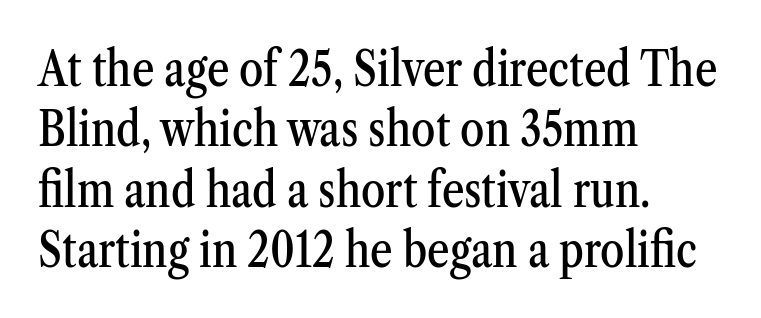
{"serif": "yes", "italic": "no", "width": "condensed", "stroke_contrast": "medium", "x_height": "medium", "monospaced": "no", "underline": "no", "align": "left", "line_spacing_ratio": 1.23, "letter_spacing": "normal", "letter_spacing_em": 0.0, "glyph_px": 49}
